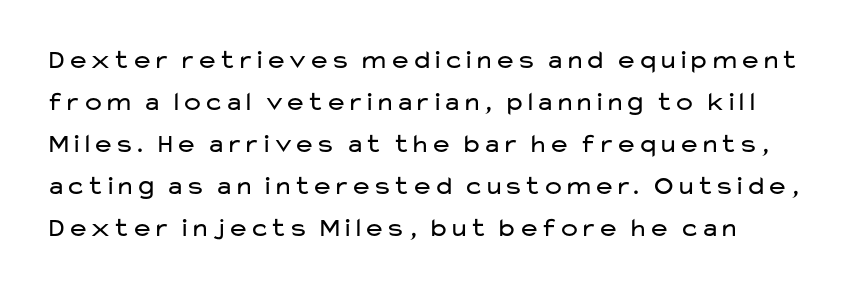
Q: Is the text bold? A: No.
Q: Is the text italic (slanted)? A: No, it is upright.
Q: Is the text underlined? A: No.
Q: Is the spacing between letters normal or unusually wide? A: Normal.
Q: Is the spacing between lines tight, normal or loose? A: Normal.
